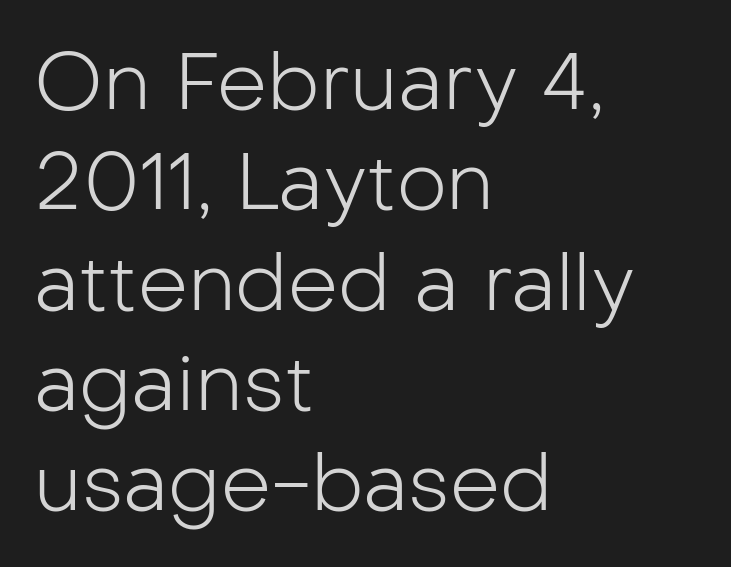
Lines of text with bare space underneath. A typesetter would call this proportional, since set widths differ per character. This is not heavy type; no bold has been used. The axis of the letterforms is exactly vertical. The passage shown is typeset with a sans-serif family. Horizontally, the lines are justified to the leading edge only.
